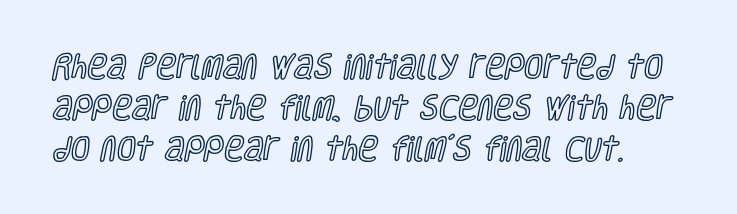
{"underline": "no", "line_spacing": "normal", "line_spacing_ratio": 1.51, "letter_spacing": "normal", "letter_spacing_em": 0.0, "glyph_px": 27}
